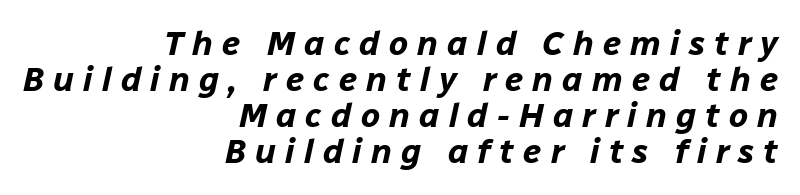
The image shows 34 px bold type, italic (leaning right); set right-aligned, tight line spacing (1.06x), unusually wide letter spacing (+0.27 em), not underlined; low stroke contrast and a medium x-height.
